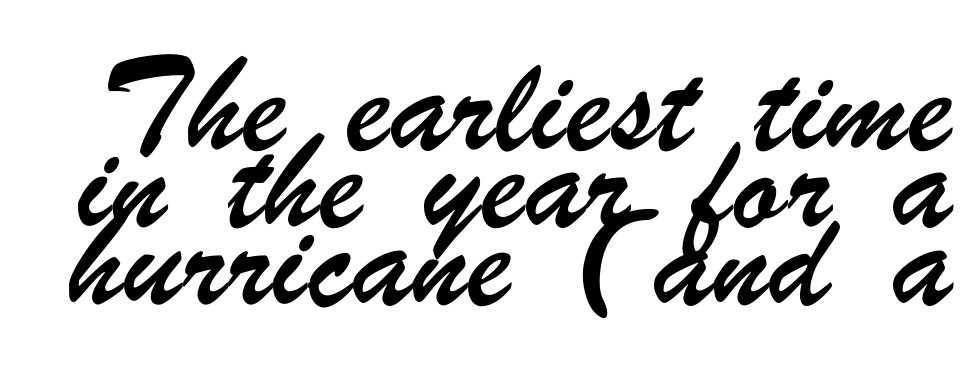
{"serif": "no", "width": "condensed", "stroke_contrast": "low", "x_height": "small", "monospaced": "no", "underline": "no", "line_spacing": "normal", "line_spacing_ratio": 1.29, "letter_spacing": "normal", "letter_spacing_em": 0.0, "glyph_px": 60}
